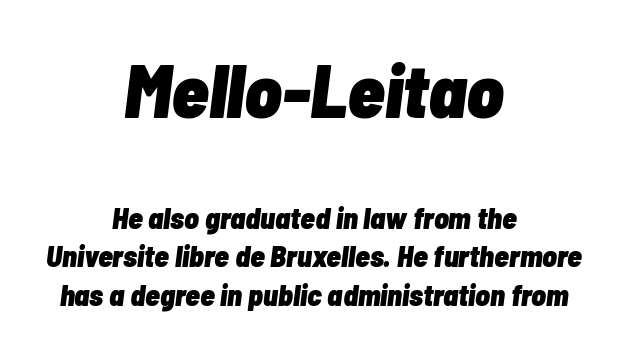
{"italic": "yes", "lean": "right", "slant_degrees": 7, "bold": "yes", "weight": "heavy", "width": "condensed", "stroke_contrast": "low", "x_height": "medium", "monospaced": "no", "underline": "no", "align": "center", "line_spacing": "normal", "line_spacing_ratio": 1.27, "letter_spacing": "normal", "letter_spacing_em": 0.0, "larger_block": "first", "size_ratio": 2.53, "glyph_px": 76}
